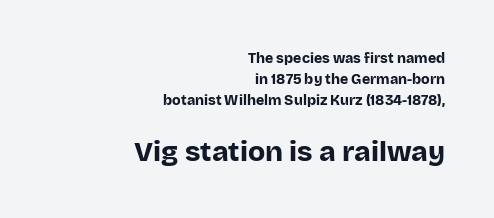
Style check: upright. Type size steps up from the first block to the second. Caption: standard tracking, unaltered. The paragraph has a hard right edge and a soft left edge. Anything drawn beneath the words? Only blank space. You can tell from the bare stems that sans-serif type was used.
